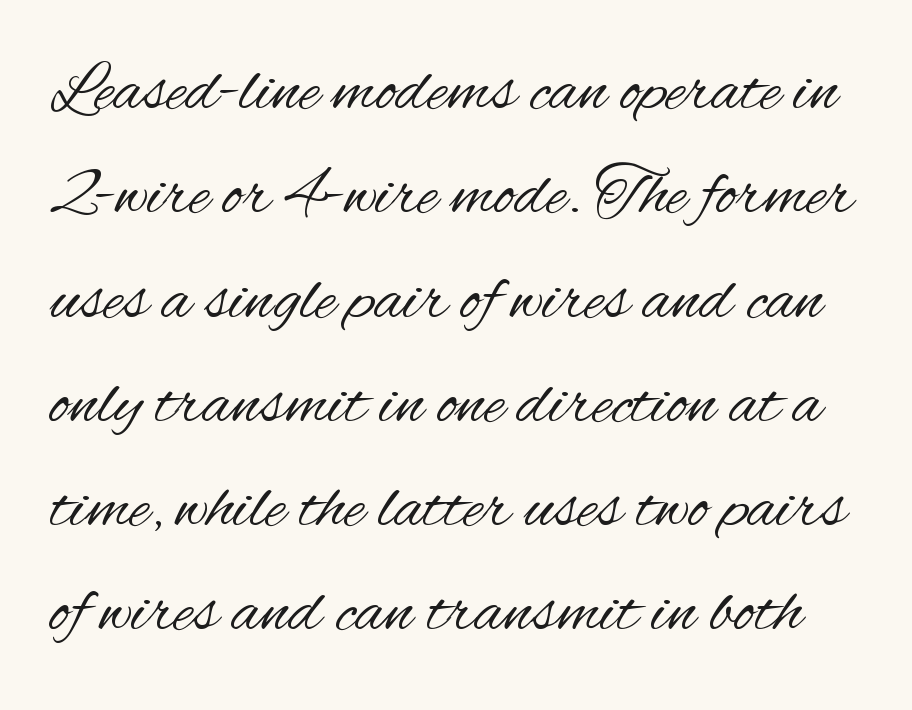
Q: Is the text bold? A: No.
Q: Is the text italic (slanted)? A: Yes.
Q: Is the typeface a serif or a sans-serif typeface? A: Sans-serif.
Q: Is the text underlined? A: No.
Q: Is the spacing between letters normal or unusually wide? A: Normal.
Q: Is the spacing between lines tight, normal or loose? A: Normal.
Q: Width (condensed, normal, or wide)? A: Condensed.
Q: Stroke contrast? A: Medium.
Q: x-height? A: Small.
Q: Monospaced? A: No.
